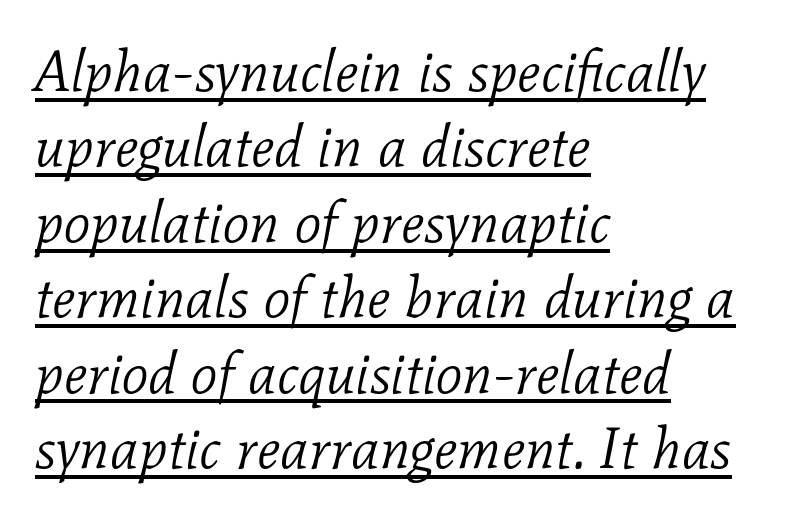
{"serif": "yes", "italic": "yes", "lean": "right", "slant_degrees": 11, "bold": "no", "weight": "light", "width": "normal", "stroke_contrast": "low", "x_height": "medium", "monospaced": "no", "underline": "yes", "align": "left", "line_spacing": "normal", "line_spacing_ratio": 1.3, "letter_spacing": "normal", "letter_spacing_em": 0.0, "glyph_px": 58}
